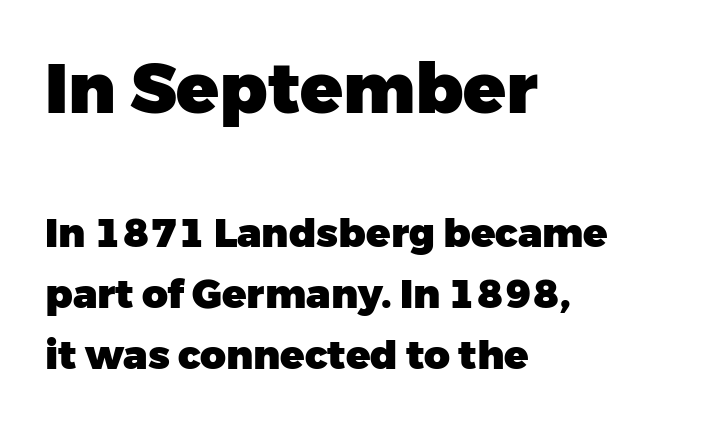
{"serif": "no", "italic": "no", "bold": "yes", "weight": "heavy", "width": "normal", "stroke_contrast": "low", "x_height": "medium", "monospaced": "no", "underline": "no", "align": "left", "line_spacing": "normal", "line_spacing_ratio": 1.53, "letter_spacing": "normal", "letter_spacing_em": 0.0, "larger_block": "first", "size_ratio": 1.75, "glyph_px": 70}
